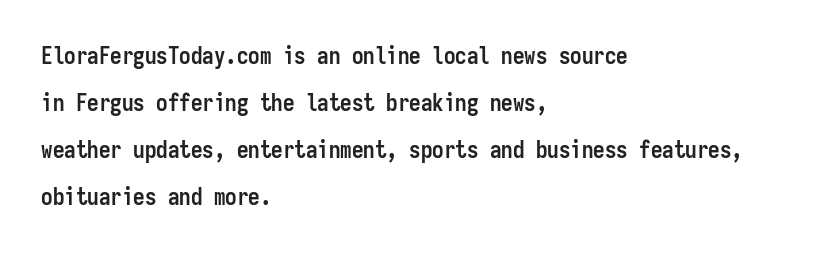
The image shows 23 px bold type, upright; set left-aligned, loose line spacing (2.04x), normal letter spacing, not underlined.
